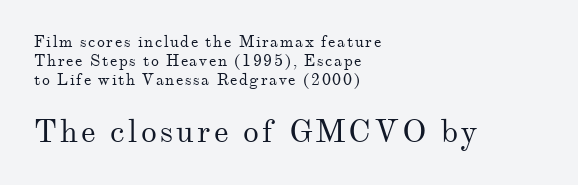
{"serif": "yes", "italic": "no", "bold": "no", "weight": "regular", "width": "normal", "stroke_contrast": "medium", "x_height": "small", "monospaced": "no", "underline": "no", "align": "left", "line_spacing_ratio": 1.2, "larger_block": "second", "size_ratio": 2.0, "glyph_px": 32}
